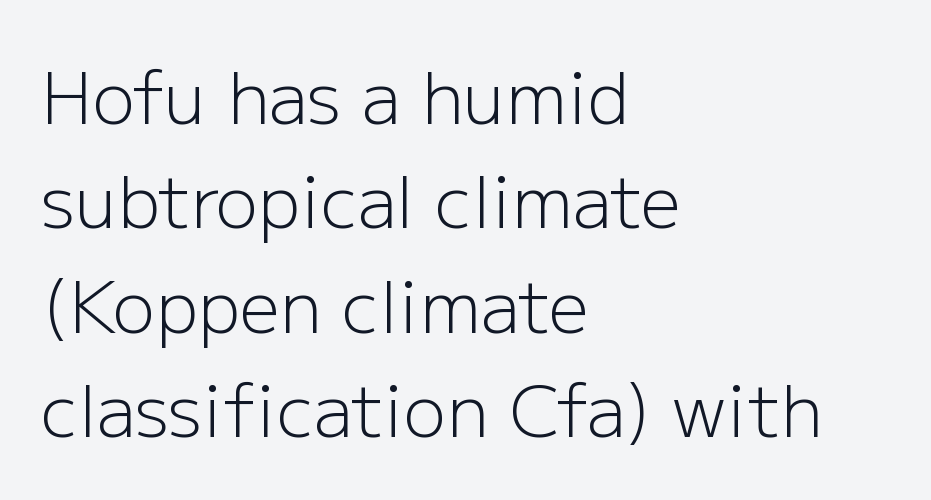
The image shows 71 px light sans-serif type, upright; set left-aligned, normal line spacing (1.47x), normal letter spacing, not underlined; low stroke contrast and a medium x-height.
